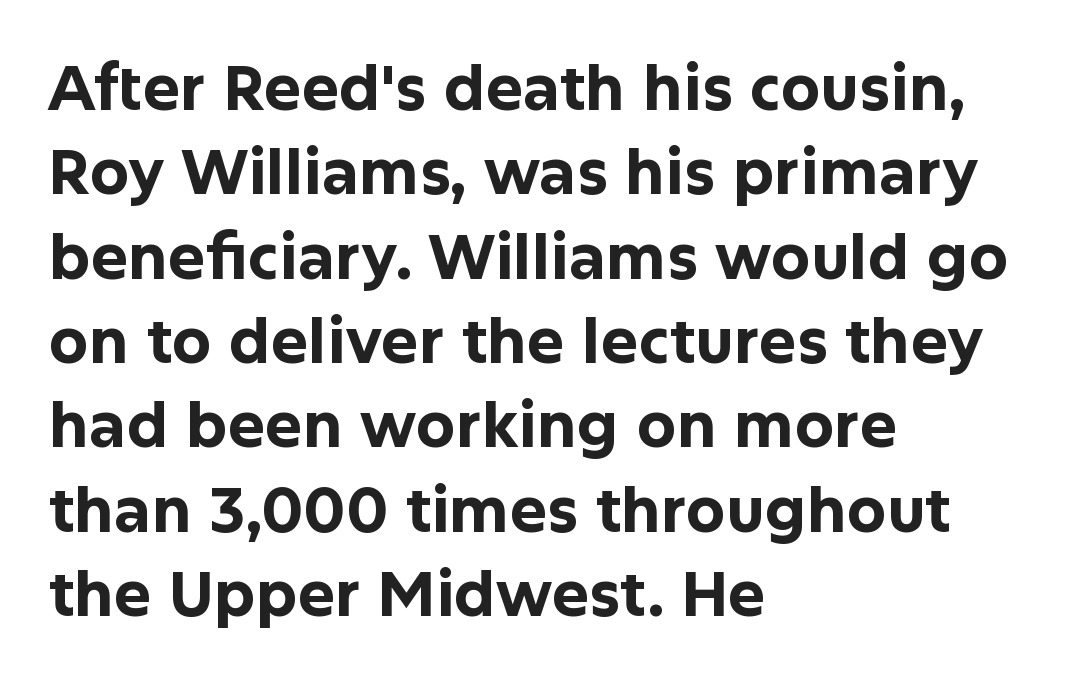
A full-strength bold gives these letters their thick strokes. The horizontal fit of the characters is conventional and even. When letters stand straight like this, we call the style roman or upright. Unmarked baselines from the first word to the last. Here the designer chose a conventional face with non-uniform glyph widths.
